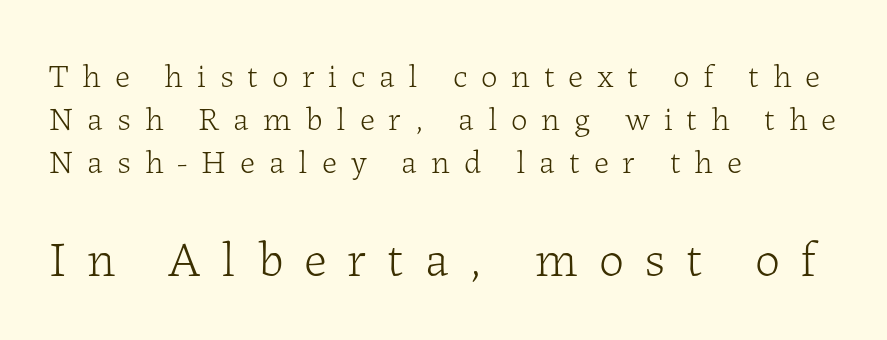
The image shows 50 px light serif type, upright; set left-aligned, normal line spacing (1.3x), unusually wide letter spacing (+0.42 em), not underlined; the second (bottom) block is 1.52x larger; low stroke contrast and a medium x-height.
